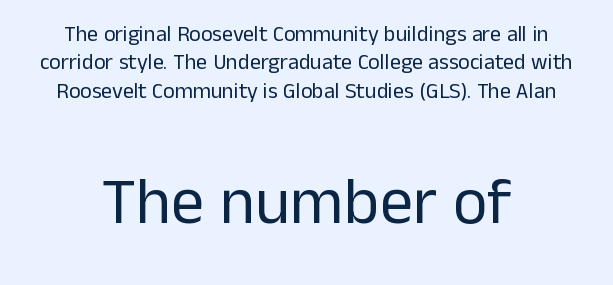
{"serif": "no", "italic": "no", "bold": "no", "weight": "regular", "width": "normal", "stroke_contrast": "low", "x_height": "medium", "monospaced": "no", "underline": "no", "align": "center", "line_spacing": "normal", "line_spacing_ratio": 1.29, "letter_spacing": "normal", "letter_spacing_em": 0.0, "larger_block": "second", "size_ratio": 3.0, "glyph_px": 66}
